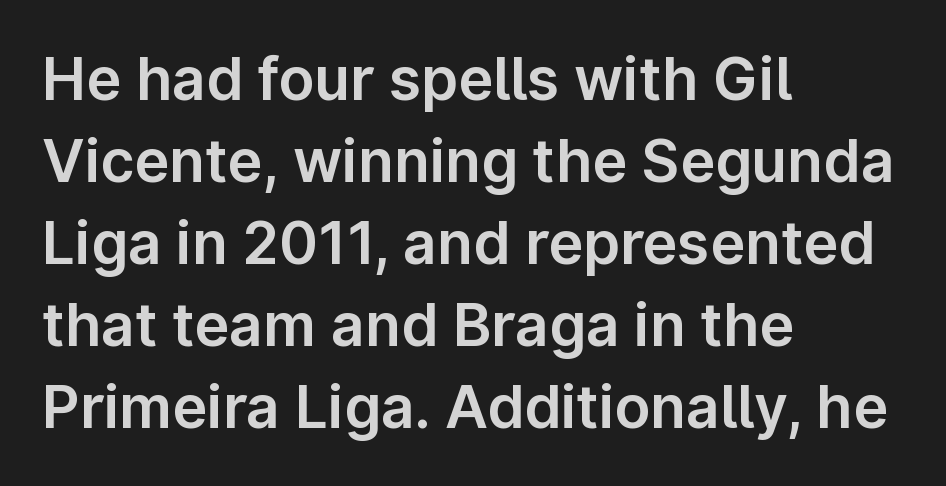
{"serif": "no", "italic": "no", "width": "normal", "stroke_contrast": "low", "x_height": "medium", "monospaced": "no", "underline": "no", "align": "left", "line_spacing": "normal", "line_spacing_ratio": 1.39, "letter_spacing": "normal", "letter_spacing_em": 0.0, "glyph_px": 59}
